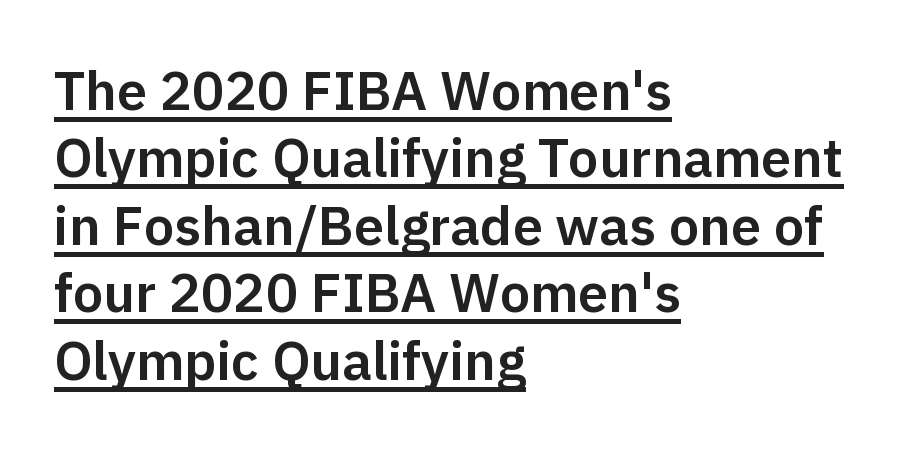
Is this a fixed-width face? No — the glyphs have proportional, varying widths. Each line starts at the same left margin while the right side varies. Quick note: interline space is typical. Nope, no serifs anywhere on these letters. Glyph-to-glyph distance matches everyday printed text.
